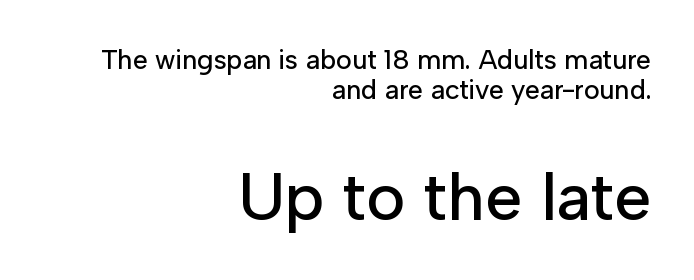
These two chunks differ in scale, with the bottom chunk taking the larger measure. When letters stand straight like this, we call the style roman or upright. Bare-footed words on every line. Proportional: the letters do not fall into vertical columns. Typeset ragged left — the right edge is the straight one. Here the glyphs are tracked normally, forming tight word shapes.
